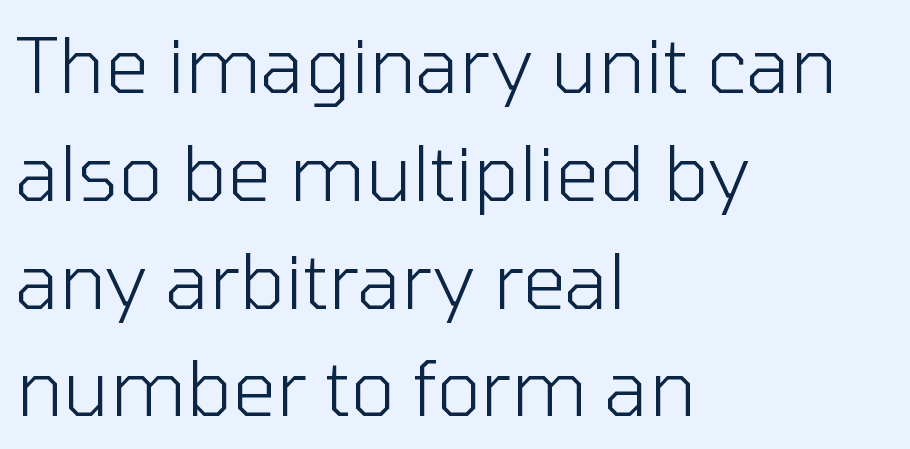
{"serif": "no", "italic": "no", "bold": "no", "weight": "light", "width": "normal", "stroke_contrast": "low", "x_height": "medium", "monospaced": "no", "underline": "no", "align": "left", "line_spacing": "normal", "line_spacing_ratio": 1.4, "letter_spacing": "normal", "letter_spacing_em": 0.0, "glyph_px": 77}
